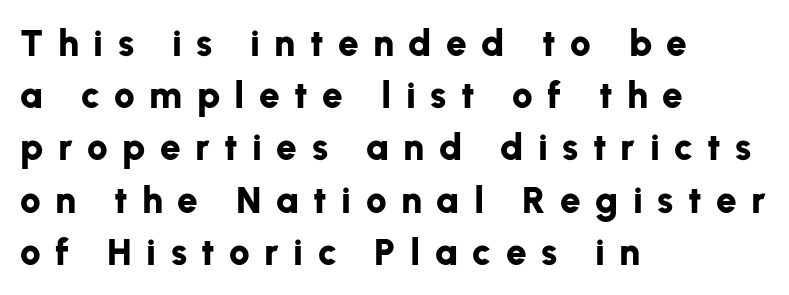
The image shows 37 px bold sans-serif type, upright; set left-aligned, normal line spacing (1.41x), unusually wide letter spacing (+0.39 em), not underlined; low stroke contrast and a medium x-height.
